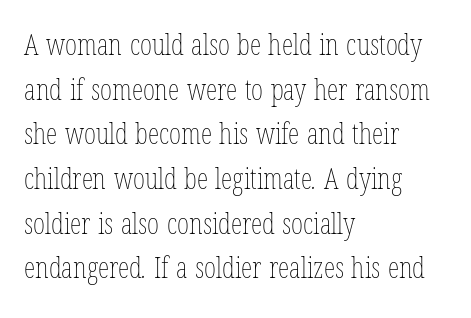
{"bold": "no", "weight": "thin", "width": "condensed", "stroke_contrast": "low", "x_height": "medium", "monospaced": "no", "underline": "no", "align": "left", "line_spacing": "normal", "line_spacing_ratio": 1.54, "letter_spacing": "normal", "letter_spacing_em": 0.0, "glyph_px": 29}
